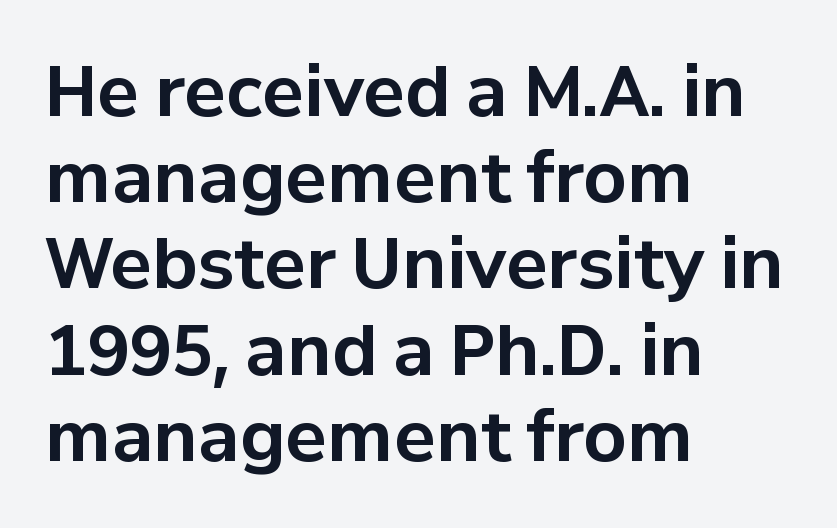
The image shows 69 px bold sans-serif type, upright; set left-aligned, normal line spacing (1.25x), normal letter spacing, not underlined; low stroke contrast and a medium x-height.
